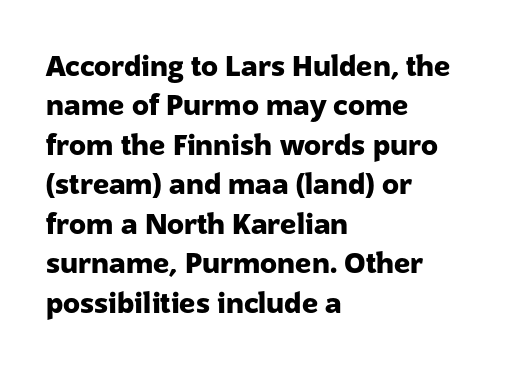
{"serif": "no", "italic": "no", "bold": "yes", "weight": "heavy", "width": "normal", "stroke_contrast": "low", "x_height": "medium", "monospaced": "no", "underline": "no", "align": "left", "line_spacing": "normal", "line_spacing_ratio": 1.41, "letter_spacing": "normal", "letter_spacing_em": 0.0, "glyph_px": 28}
